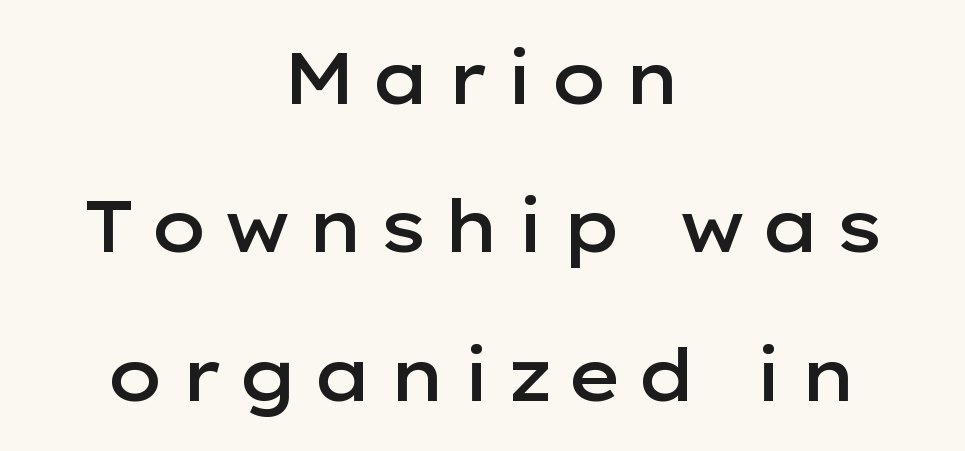
Casual observation: everything's sitting right in the middle. These lines are rendered in a variable-pitch font. What's the leading like? Stretched, with rows far apart. When letters stand straight like this, we call the style roman or upright. The characters display no serif detailing; their extremities are plain. Compared with an ordinary text face, these strokes are moderately heavier — a semibold.
